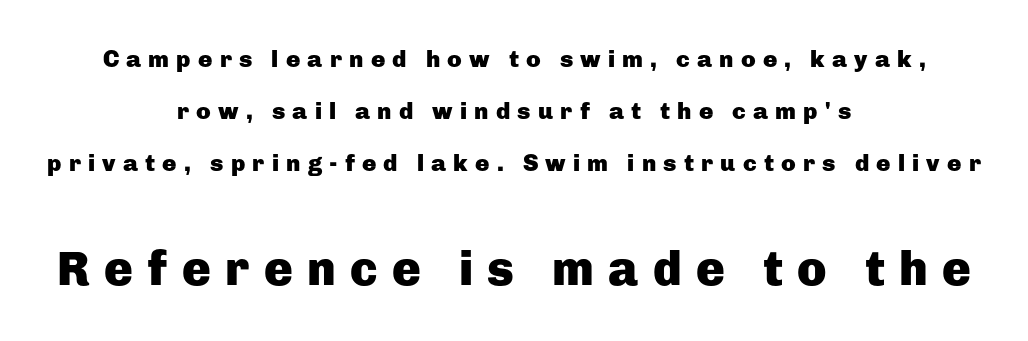
The image shows 48 px heavy sans-serif type, upright; set centered, loose line spacing (2.17x), unusually wide letter spacing (+0.3 em), not underlined; the second (bottom) block is 2.0x larger; low stroke contrast and a medium x-height.
